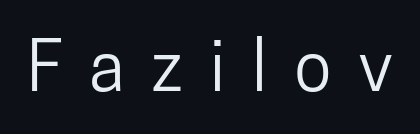
Q: Is the text italic (slanted)? A: No, it is upright.
Q: Is the typeface a serif or a sans-serif typeface? A: Sans-serif.
Q: Is the text underlined? A: No.
Q: Is the spacing between letters normal or unusually wide? A: Unusually wide.
Q: Width (condensed, normal, or wide)? A: Condensed.
Q: Stroke contrast? A: Low.
Q: x-height? A: Medium.
Q: Monospaced? A: No.
